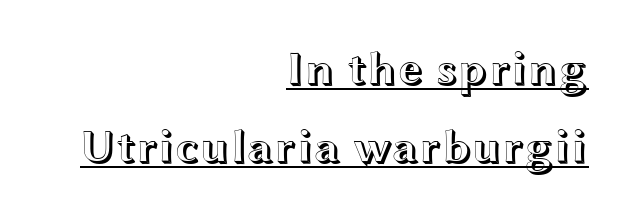
{"italic": "no", "width": "wide", "x_height": "medium", "monospaced": "no", "underline": "yes", "align": "right", "line_spacing": "normal", "line_spacing_ratio": 1.65, "letter_spacing": "normal", "letter_spacing_em": 0.0, "glyph_px": 47}
